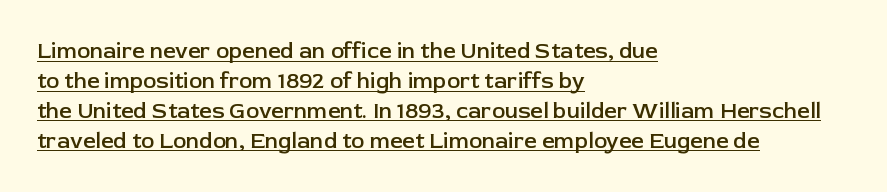
{"italic": "no", "bold": "semi", "underline": "yes", "align": "left", "line_spacing": "normal", "line_spacing_ratio": 1.36, "letter_spacing": "normal", "letter_spacing_em": 0.0, "glyph_px": 22}
